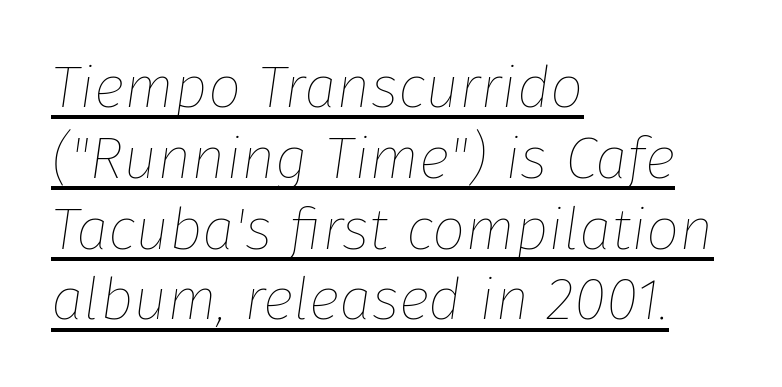
{"italic": "yes", "lean": "right", "slant_degrees": 8, "bold": "no", "weight": "thin", "width": "normal", "stroke_contrast": "low", "x_height": "medium", "monospaced": "no", "underline": "yes", "align": "left", "line_spacing_ratio": 1.2, "letter_spacing": "normal", "letter_spacing_em": 0.0, "glyph_px": 59}
